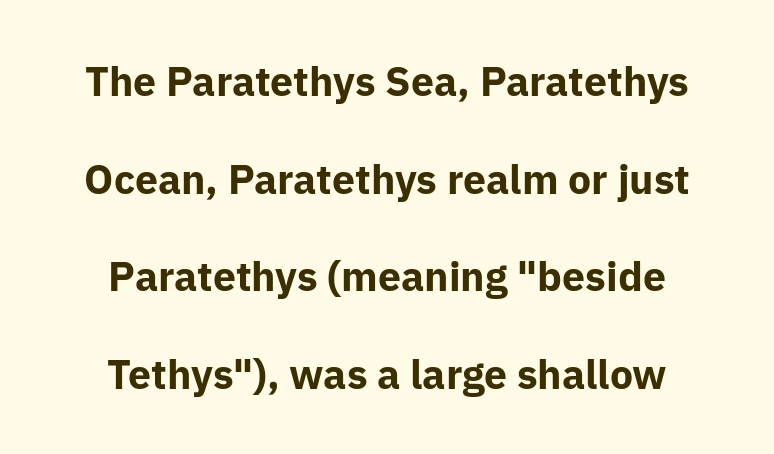
Q: Is the text bold? A: Yes.
Q: Is the text italic (slanted)? A: No, it is upright.
Q: Is the typeface a serif or a sans-serif typeface? A: Sans-serif.
Q: Is the text underlined? A: No.
Q: How is the paragraph aligned? A: Centered.
Q: Is the spacing between letters normal or unusually wide? A: Normal.
Q: Is the spacing between lines tight, normal or loose? A: Loose.
Q: Width (condensed, normal, or wide)? A: Normal.
Q: Stroke contrast? A: Low.
Q: x-height? A: Medium.
Q: Monospaced? A: No.
